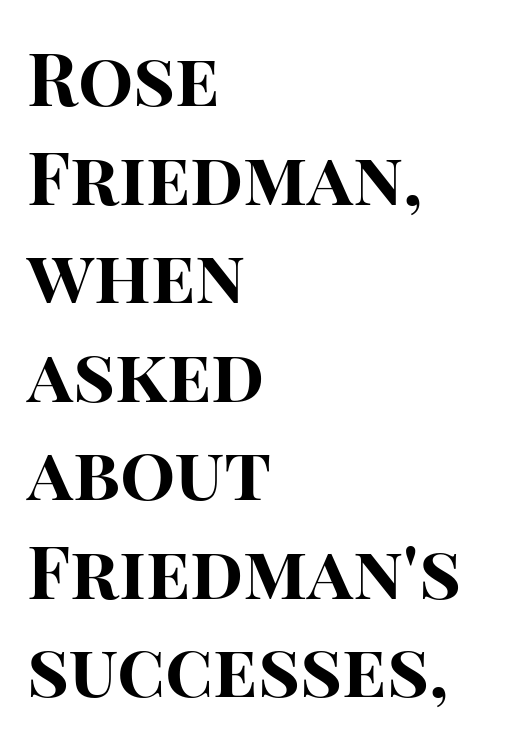
Every row of glyphs begins at an identical x-position on the left. The letters stand straight up with perfectly vertical stems. A typesetter would call this zero additional tracking. The rendering uses a bold face; every stroke is thick and dark. Varying glyph widths throughout — classic text-font behaviour. The gap between lines stays unmarked.
